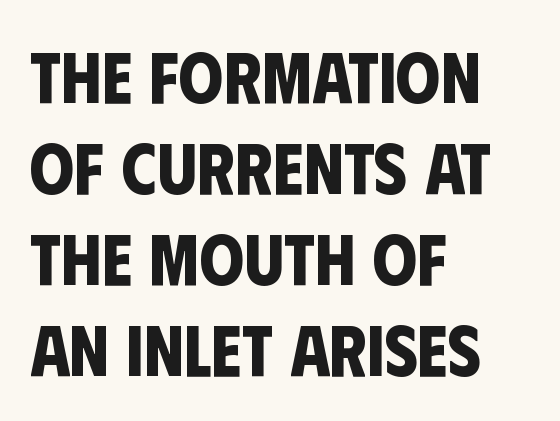
{"serif": "no", "bold": "yes", "weight": "bold", "width": "condensed", "stroke_contrast": "low", "x_height": "large", "monospaced": "no", "underline": "no", "align": "left", "line_spacing": "normal", "line_spacing_ratio": 1.28, "letter_spacing": "normal", "letter_spacing_em": 0.0, "glyph_px": 71}
